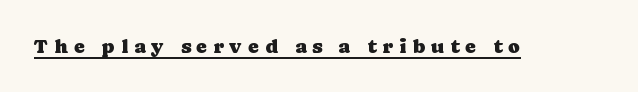
{"italic": "no", "underline": "yes", "letter_spacing": "wide", "letter_spacing_em": 0.3, "glyph_px": 20}
